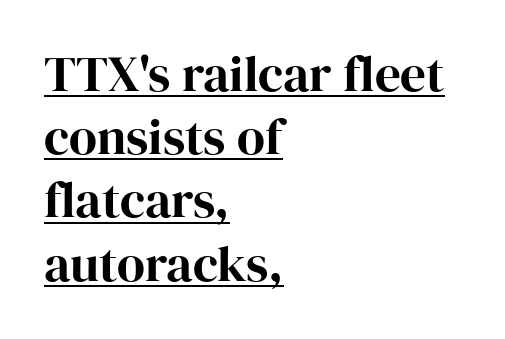
Character widths vary here, with narrow letters taking less room than wide ones. Teacher's note: observe the even left margin — that is flush-left alignment. The gaps between neighbouring characters are ordinary and unremarkable. The passage shown is underscored from start to finish. The axis of the letterforms is exactly vertical. Look at the bottom of the vertical strokes: they flare into serifs here.
